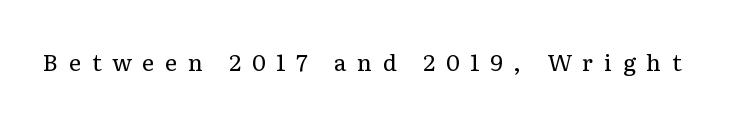
The image shows 23 px text type, upright; set unusually wide letter spacing (+0.47 em), not underlined.
